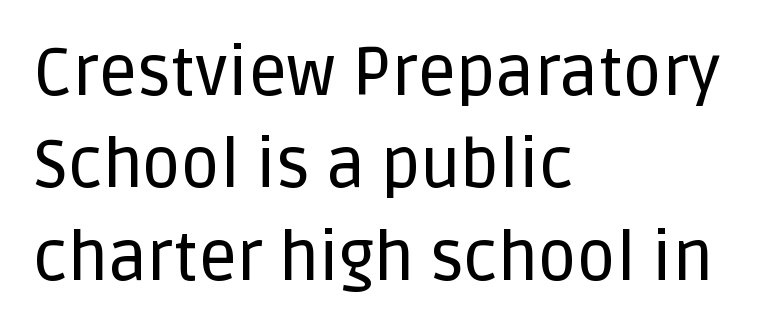
Underlining? Definitely not there. Proportional: the letters do not fall into vertical columns. These lines were composed using upright roman letters. The typeface chosen for these lines omits serifs.
